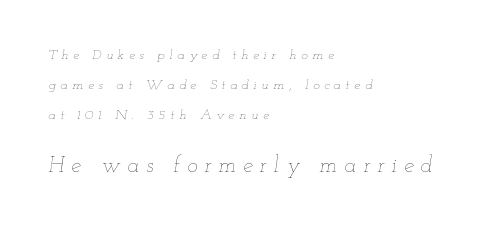
{"italic": "yes", "lean": "right", "slant_degrees": 12, "bold": "no", "underline": "no", "align": "left", "line_spacing": "loose", "line_spacing_ratio": 2.14, "letter_spacing": "wide", "letter_spacing_em": 0.32, "larger_block": "second", "size_ratio": 1.57, "glyph_px": 22}
